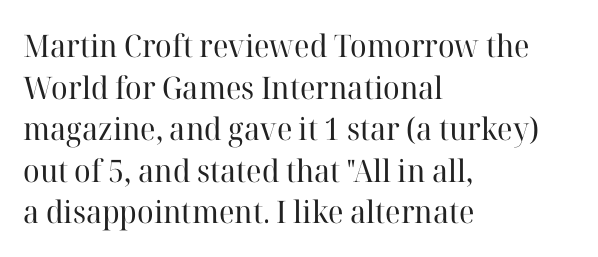
This is the regular roman posture of the typeface. These lines are rendered in a variable-pitch font. Ink coverage per letter is moderate at most. Tracking here is standard; glyphs follow each other at the usual distance.
